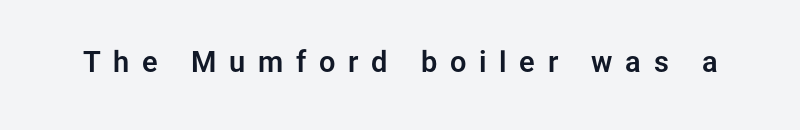
The image shows 29 px sans-serif type, upright; set unusually wide letter spacing (+0.44 em), not underlined; low stroke contrast and a medium x-height.
